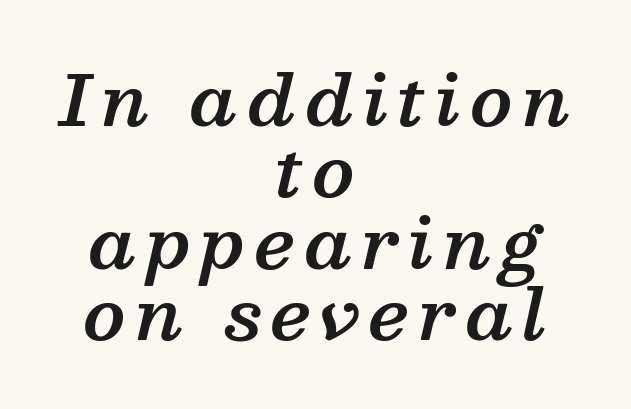
{"serif": "yes", "italic": "yes", "lean": "right", "slant_degrees": 13, "bold": "semi", "weight": "semibold", "width": "normal", "stroke_contrast": "medium", "x_height": "medium", "monospaced": "no", "underline": "no", "align": "center", "line_spacing": "tight", "line_spacing_ratio": 1.02, "glyph_px": 70}
